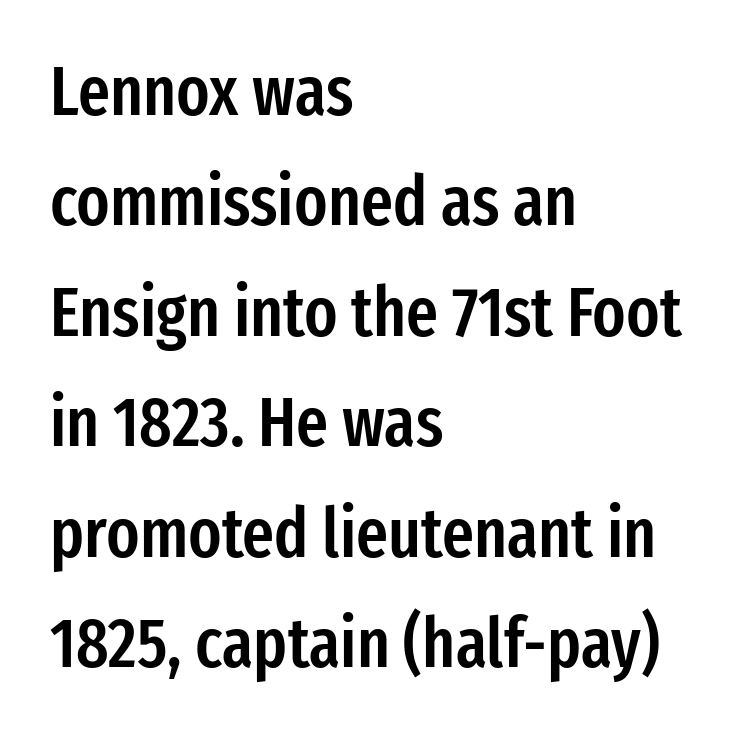
The image shows 69 px semibold, condensed sans-serif type, upright; set left-aligned, normal line spacing (1.6x), normal letter spacing, not underlined; low stroke contrast and a medium x-height.
